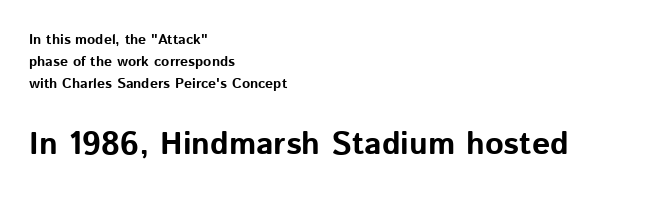
The image shows 32 px bold sans-serif type, upright; set left-aligned, normal line spacing (1.58x), normal letter spacing, not underlined; the second (bottom) block is 2.29x larger; low stroke contrast and a medium x-height.
